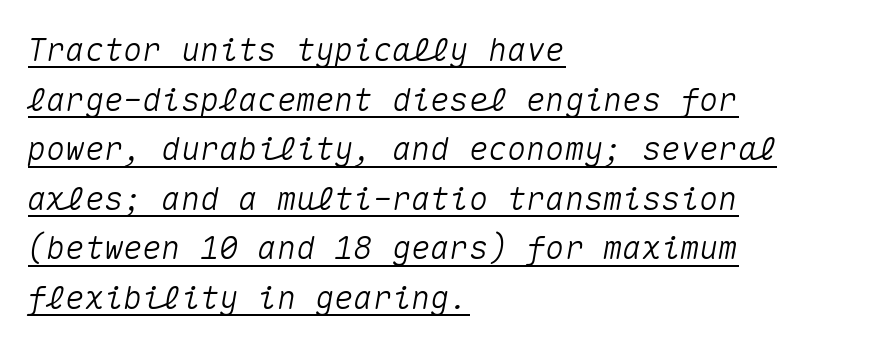
{"italic": "yes", "lean": "right", "slant_degrees": 10, "width": "normal", "stroke_contrast": "medium", "x_height": "medium", "monospaced": "yes", "underline": "yes", "align": "left", "line_spacing": "normal", "line_spacing_ratio": 1.55, "letter_spacing": "normal", "letter_spacing_em": 0.0, "glyph_px": 32}
